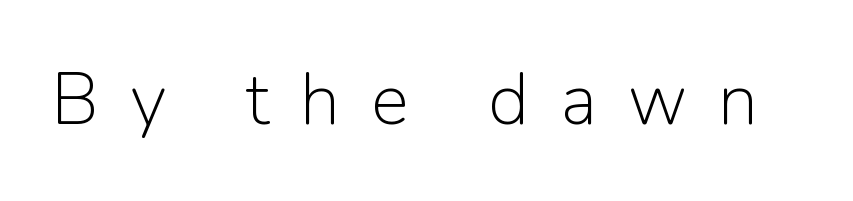
{"serif": "no", "italic": "no", "bold": "no", "weight": "light", "width": "normal", "stroke_contrast": "low", "x_height": "medium", "monospaced": "no", "underline": "no", "letter_spacing": "wide", "letter_spacing_em": 0.43, "glyph_px": 72}
